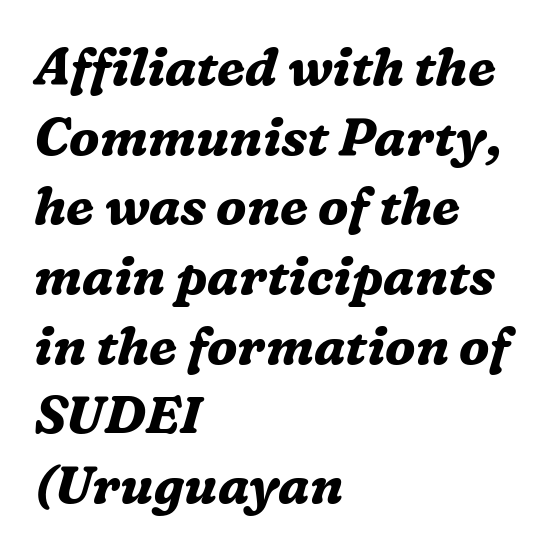
{"serif": "yes", "italic": "yes", "lean": "right", "slant_degrees": 16, "bold": "yes", "weight": "bold", "width": "normal", "stroke_contrast": "medium", "x_height": "medium", "monospaced": "no", "underline": "no", "align": "left", "line_spacing": "normal", "line_spacing_ratio": 1.34, "letter_spacing": "normal", "letter_spacing_em": 0.0, "glyph_px": 52}
